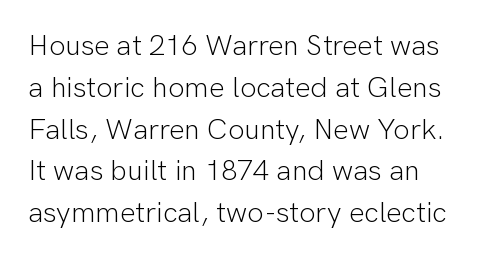
{"serif": "no", "italic": "no", "bold": "no", "weight": "light", "width": "normal", "stroke_contrast": "low", "x_height": "medium", "monospaced": "no", "underline": "no", "line_spacing": "normal", "line_spacing_ratio": 1.44, "letter_spacing": "normal", "letter_spacing_em": 0.0, "glyph_px": 29}
